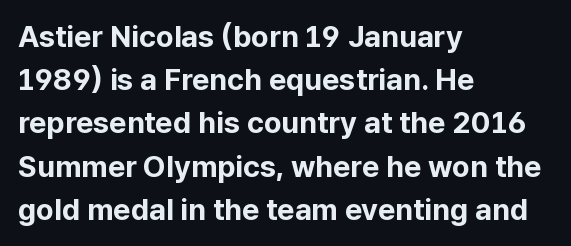
This sample uses an upright cut, with every glyph sitting square on the baseline. The horizontal fit of the characters is conventional and even. The baseline area is clear. The typeface chosen for these lines omits serifs. A classic flush-left, rag-right setting is used for this passage.
